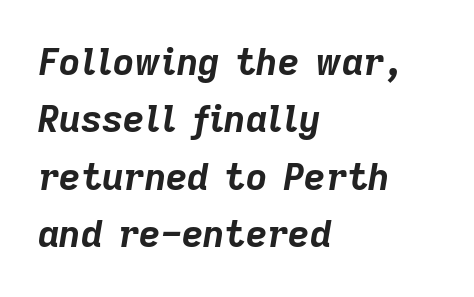
{"italic": "yes", "lean": "right", "slant_degrees": 9, "bold": "yes", "weight": "bold", "width": "normal", "stroke_contrast": "low", "x_height": "medium", "monospaced": "no", "underline": "no", "align": "left", "line_spacing": "normal", "line_spacing_ratio": 1.55, "letter_spacing": "normal", "letter_spacing_em": 0.0, "glyph_px": 37}
